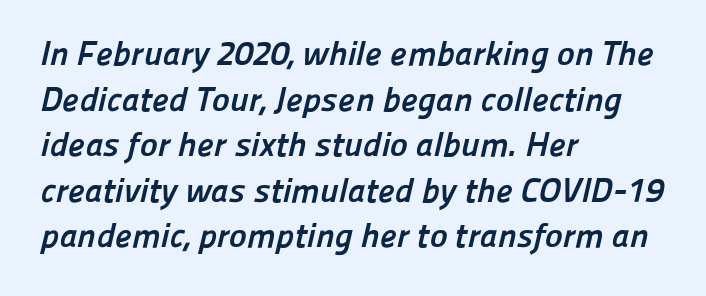
{"serif": "no", "bold": "yes", "weight": "semibold", "width": "normal", "stroke_contrast": "low", "x_height": "medium", "monospaced": "no", "underline": "no", "align": "left", "line_spacing": "normal", "line_spacing_ratio": 1.34, "letter_spacing": "normal", "letter_spacing_em": 0.0, "glyph_px": 34}
